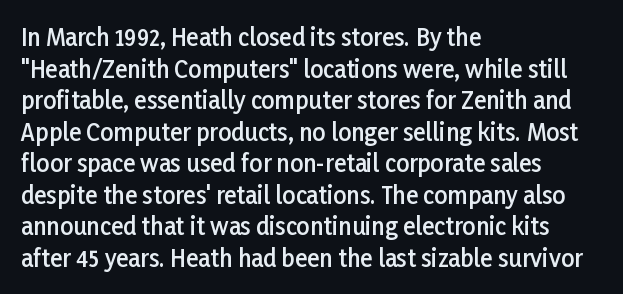
Ordinary non-slanted type is in use. This sample is left-justified, so line endings fall wherever the words run out. The letters sit at their default tracking, neither squeezed nor spread. Descenders are the only things crossing below the line.
